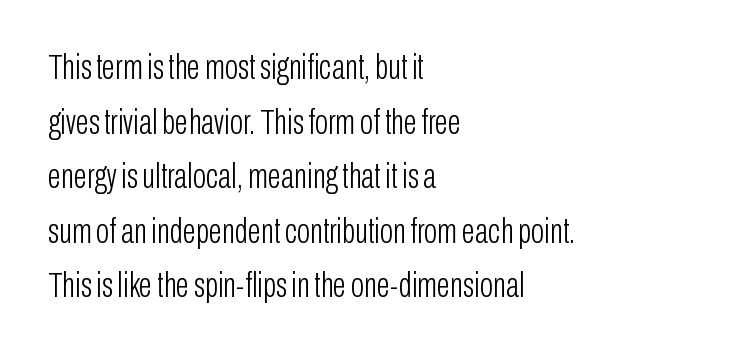
The image shows 35 px light, condensed sans-serif type, upright; set left-aligned, normal line spacing (1.56x), normal letter spacing, not underlined; low stroke contrast and a medium x-height.
